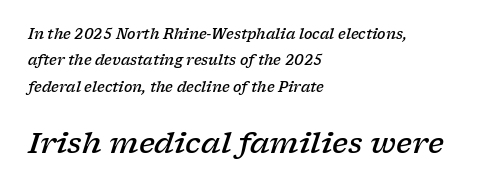
These lines are set flush left with a ragged right edge. The letters sit at their default tracking, neither squeezed nor spread. Would a proofreader flag this as italicized? Yes. Little horizontal feet cap the strokes, marking this as serif type. Note the varied advance widths — an 'i' is clearly narrower than an 'm'.
